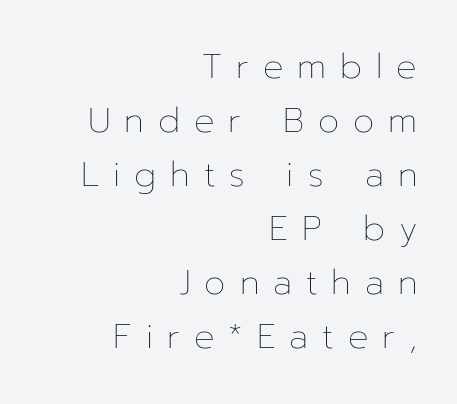
{"italic": "no", "bold": "no", "weight": "thin", "width": "normal", "stroke_contrast": "low", "x_height": "medium", "monospaced": "no", "underline": "no", "align": "right", "line_spacing": "normal", "line_spacing_ratio": 1.59, "letter_spacing": "wide", "letter_spacing_em": 0.41, "glyph_px": 34}
